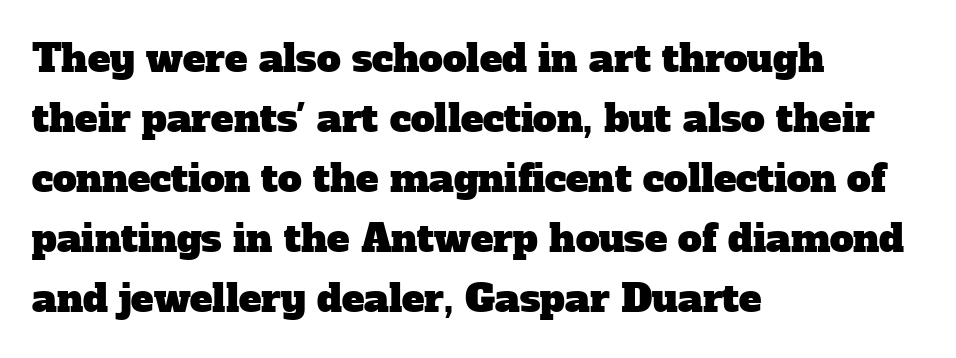
The image shows 38 px serif type; set left-aligned, normal line spacing (1.58x), normal letter spacing, not underlined; low stroke contrast and a medium x-height.
